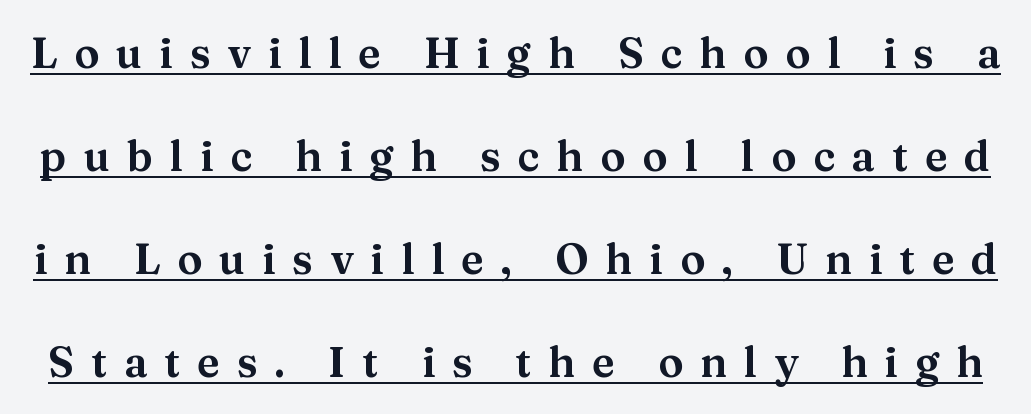
Upright lettering throughout. Honestly, the letter spacing is so wide it's the main thing you notice. Honestly, the underline is the first thing you notice here. The rendering uses natural spacing where letterforms have individual widths. This is serif lettering, the kind often seen in printed books. The line-height multiplier appears high, well above default.
